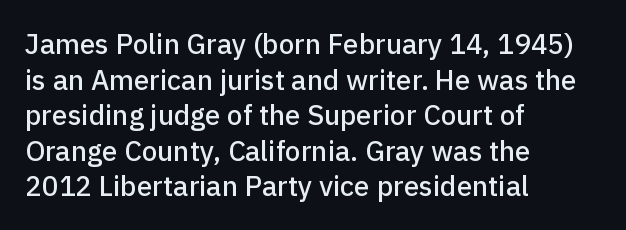
{"serif": "no", "italic": "no", "width": "normal", "stroke_contrast": "low", "x_height": "medium", "monospaced": "no", "underline": "no", "align": "left", "line_spacing": "normal", "line_spacing_ratio": 1.27, "letter_spacing": "normal", "letter_spacing_em": 0.0, "glyph_px": 28}
